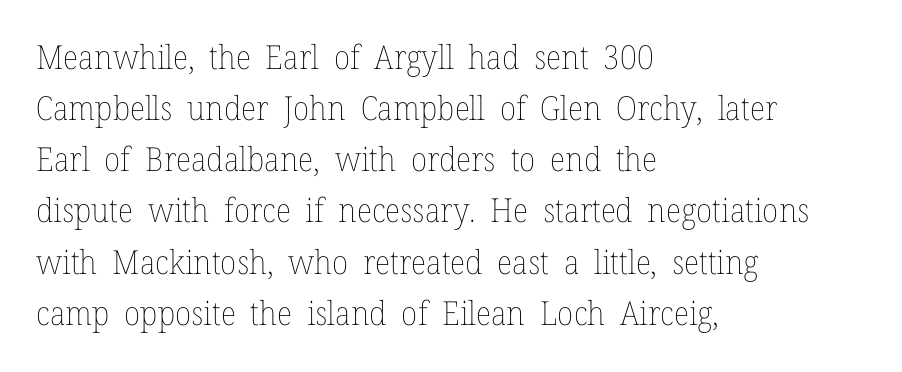
Caption: standard tracking, unaltered. The lettering stays uniformly vertical, giving the passage a roman look. Only glyphs here, with clear space below each row. The face used here is proportionally spaced, like ordinary book or web type.
